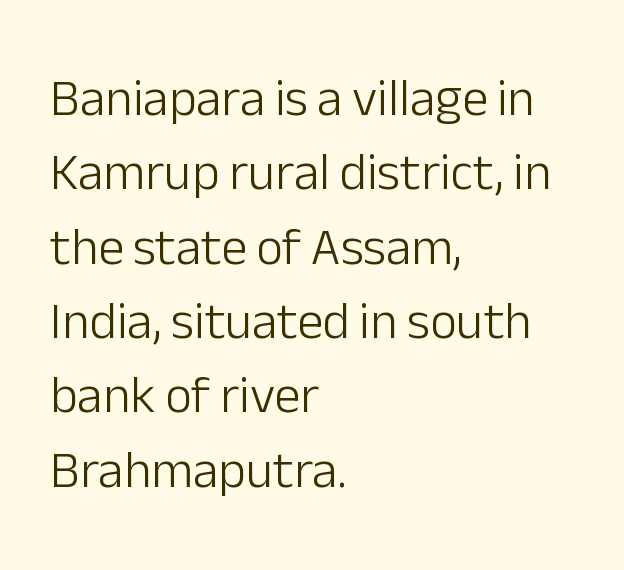
The compositor pushed each line to the left boundary. Each word holds together tightly as a unit, with standard inter-letter gaps. Check where the strokes stop: nothing finishes them off — pure sans. The area under the type is left untouched.
